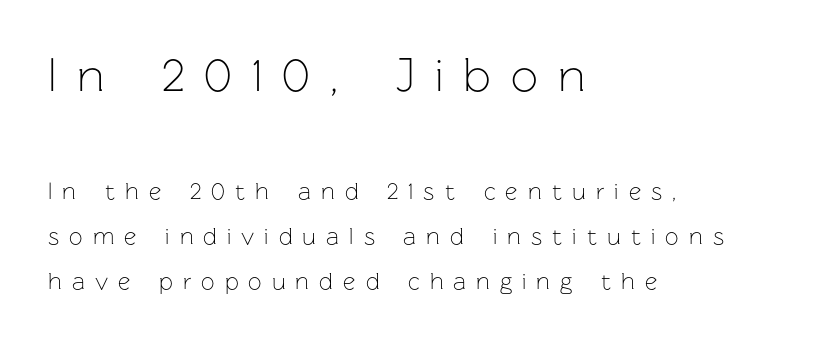
Q: Is the text bold? A: No.
Q: Is the text italic (slanted)? A: No, it is upright.
Q: Is the typeface a serif or a sans-serif typeface? A: Sans-serif.
Q: Is the text underlined? A: No.
Q: How is the paragraph aligned? A: Left-aligned.
Q: Is the spacing between letters normal or unusually wide? A: Unusually wide.
Q: Which block of text is set in a larger size, the first (top) or the second (bottom)? A: The first (top) one.
Q: Width (condensed, normal, or wide)? A: Normal.
Q: Stroke contrast? A: Low.
Q: x-height? A: Medium.
Q: Monospaced? A: No.
